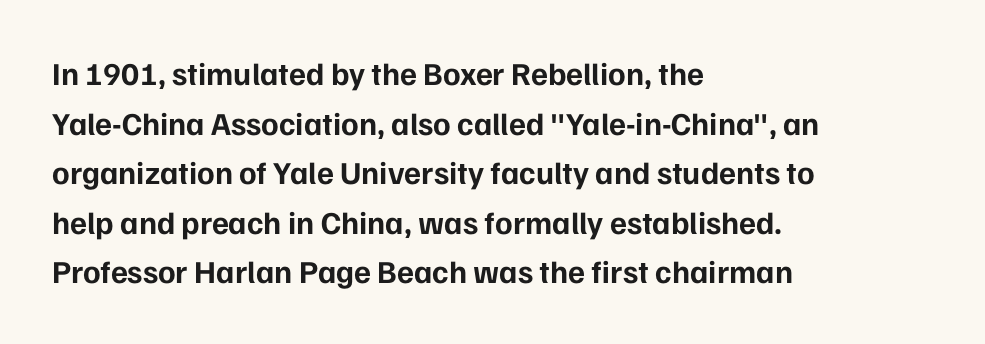
These lines keep a tight, regular rhythm from letter to letter. The block of text has a typical density, with ordinary space between rows. The ragged edge is on the right, which tells us the setting is flush left. Words float on clear page, feet unadorned. The strokes are fattened all the way to bold.
